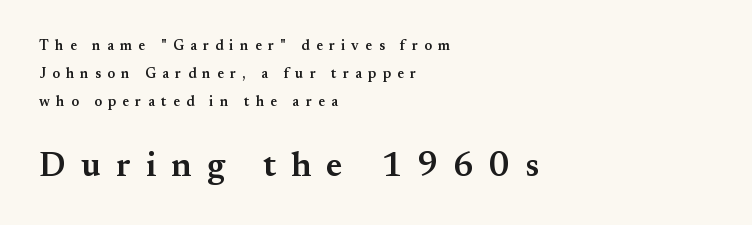
Q: Is the text bold? A: Semi-bold.
Q: Is the text italic (slanted)? A: No, it is upright.
Q: Is the typeface a serif or a sans-serif typeface? A: Serif.
Q: Is the text underlined? A: No.
Q: How is the paragraph aligned? A: Left-aligned.
Q: Is the spacing between letters normal or unusually wide? A: Unusually wide.
Q: Is the spacing between lines tight, normal or loose? A: Loose.
Q: Which block of text is set in a larger size, the first (top) or the second (bottom)? A: The second (bottom) one.
Q: Width (condensed, normal, or wide)? A: Normal.
Q: Stroke contrast? A: Medium.
Q: x-height? A: Small.
Q: Monospaced? A: No.
